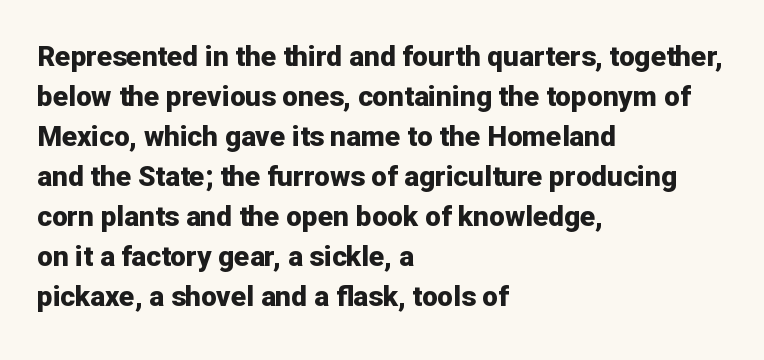
The image shows 28 px bold sans-serif type, upright; set left-aligned, normal line spacing (1.43x), normal letter spacing, not underlined; low stroke contrast and a medium x-height.
